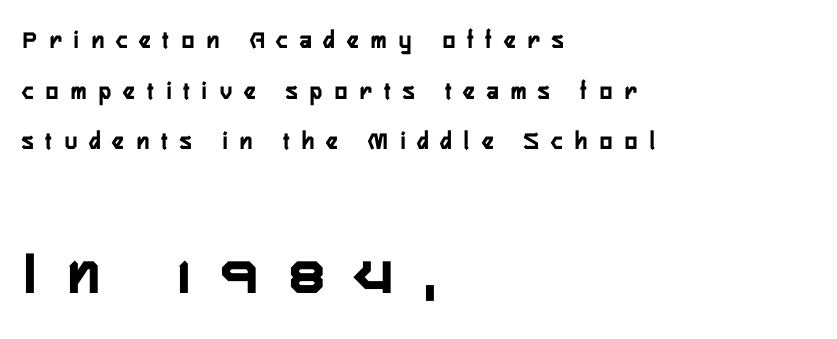
The image shows 66 px condensed sans-serif type, upright; set left-aligned, loose line spacing (1.95x), unusually wide letter spacing (+0.48 em), not underlined; the second (bottom) block is 2.54x larger; low stroke contrast and a medium x-height.
